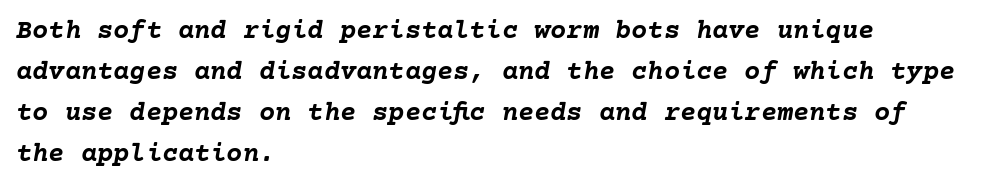
{"italic": "yes", "lean": "right", "slant_degrees": 10, "bold": "yes", "underline": "no", "align": "left", "line_spacing": "normal", "line_spacing_ratio": 1.52, "letter_spacing": "normal", "letter_spacing_em": 0.0, "glyph_px": 27}
